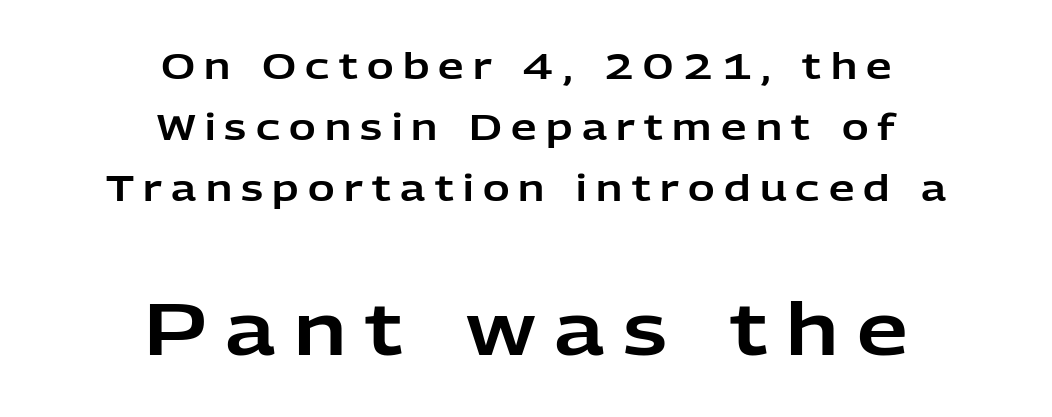
The image shows 72 px sans-serif type, upright; set centered, normal line spacing (1.7x), unusually wide letter spacing (+0.26 em), not underlined; the second (bottom) block is 2.0x larger; low stroke contrast and a medium x-height.
